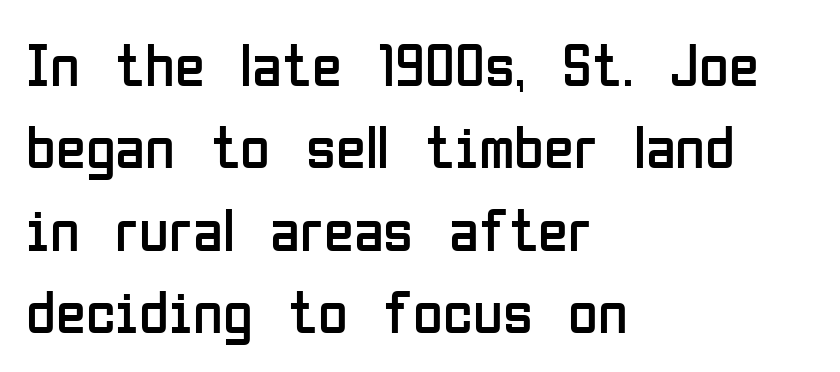
The zone under the glyphs is completely vacant. You can tell from the bare stems that sans-serif type was used. Weight: in the light-to-regular range. The lettering holds an erect, upright posture throughout. Compared with typical paragraphs, the rows here are spaced about the same.
